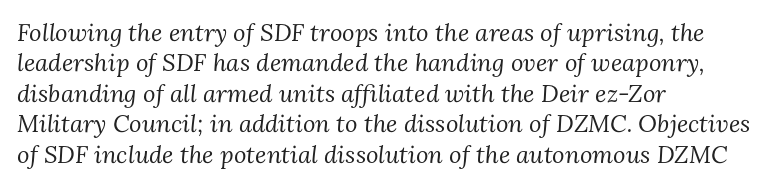
Q: Is the text bold? A: No.
Q: Is the text italic (slanted)? A: Yes, it leans right by about 3 degrees.
Q: Is the text underlined? A: No.
Q: How is the paragraph aligned? A: Left-aligned.
Q: Is the spacing between letters normal or unusually wide? A: Normal.
Q: Is the spacing between lines tight, normal or loose? A: Normal.
